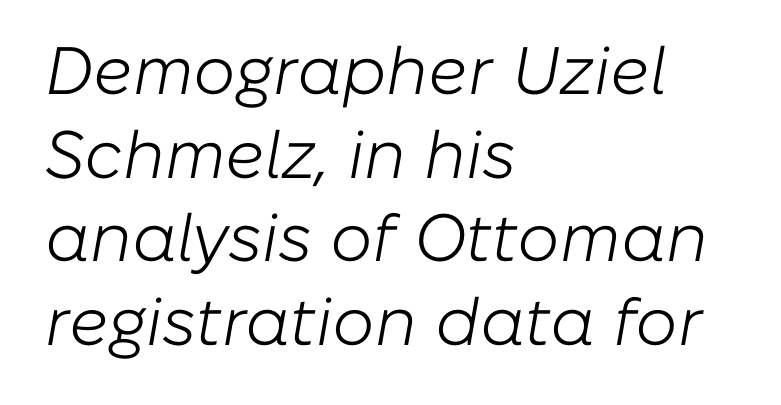
Look at the tracking — it's just the regular setting, nothing added. This reads as an unemphasized weight, regular at the heaviest. Notice how descenders clear the ascenders below comfortably — that's standard leading. Decoration check: the copy has no underline. Horizontal alignment here is leftward, the default for most running prose. An italicized treatment has been applied to the whole sample.
